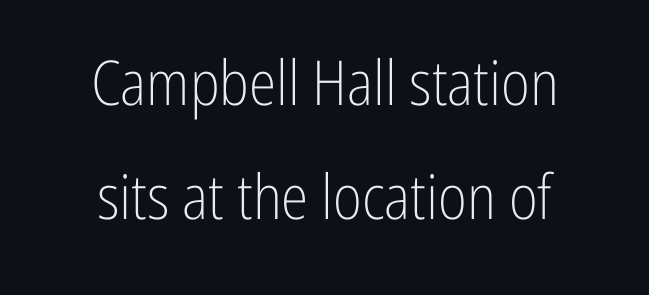
{"serif": "no", "italic": "no", "bold": "no", "weight": "light", "width": "condensed", "stroke_contrast": "low", "x_height": "medium", "monospaced": "no", "underline": "no", "align": "center", "line_spacing_ratio": 1.84, "letter_spacing": "normal", "letter_spacing_em": 0.0, "glyph_px": 62}
